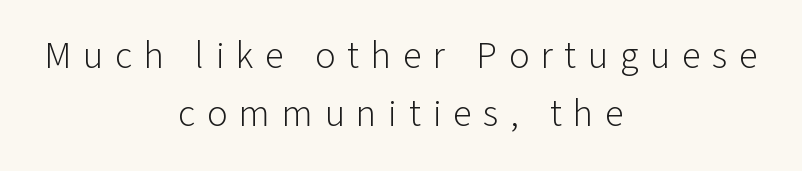
The passage shown is not underscored anywhere. Vertical stems look standard width or narrower in stroke. Regular leading. Observe the absence of serifs on each vertical stroke in this sample. The passage shown is typed in a proportional face where columns would drift.
